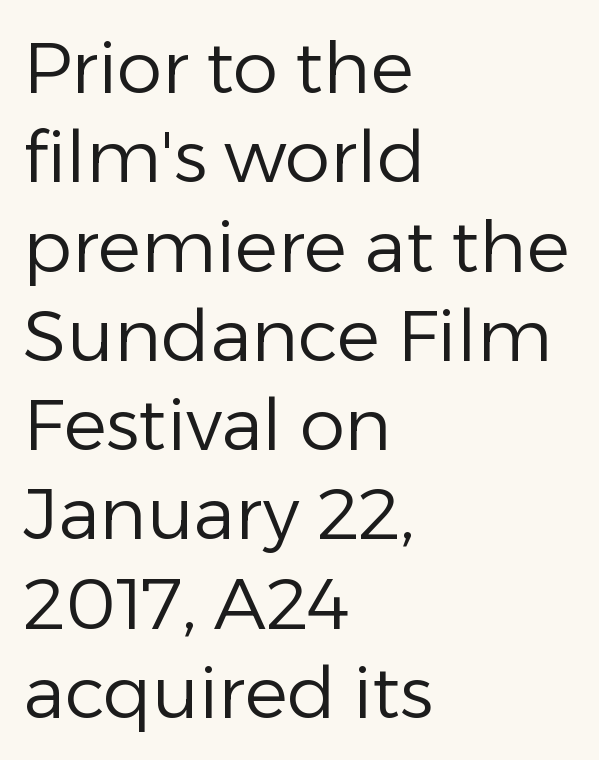
Q: Is the text bold? A: No.
Q: Is the text italic (slanted)? A: No, it is upright.
Q: Is the typeface a serif or a sans-serif typeface? A: Sans-serif.
Q: Is the text underlined? A: No.
Q: How is the paragraph aligned? A: Left-aligned.
Q: Is the spacing between letters normal or unusually wide? A: Normal.
Q: Width (condensed, normal, or wide)? A: Normal.
Q: Stroke contrast? A: Low.
Q: x-height? A: Medium.
Q: Monospaced? A: No.
